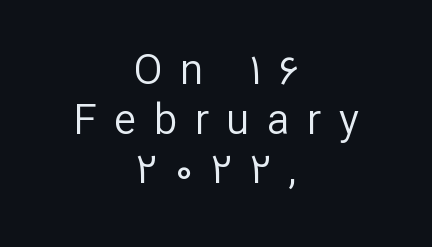
The image shows 42 px regular-weight sans-serif type, upright; set centered, line spacing 1.18x, unusually wide letter spacing (+0.42 em), not underlined; low stroke contrast and a medium x-height.
